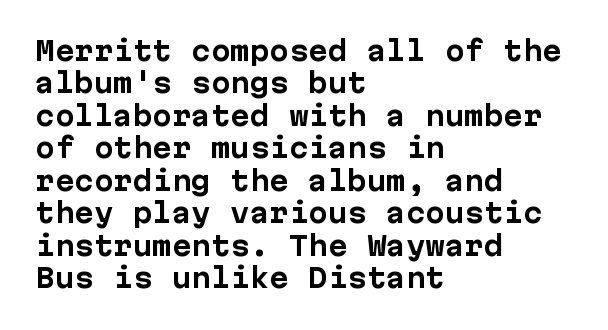
Q: Is the text bold? A: Yes.
Q: Is the text italic (slanted)? A: No, it is upright.
Q: Is the text underlined? A: No.
Q: How is the paragraph aligned? A: Left-aligned.
Q: Is the spacing between letters normal or unusually wide? A: Normal.
Q: Is the spacing between lines tight, normal or loose? A: Normal.
